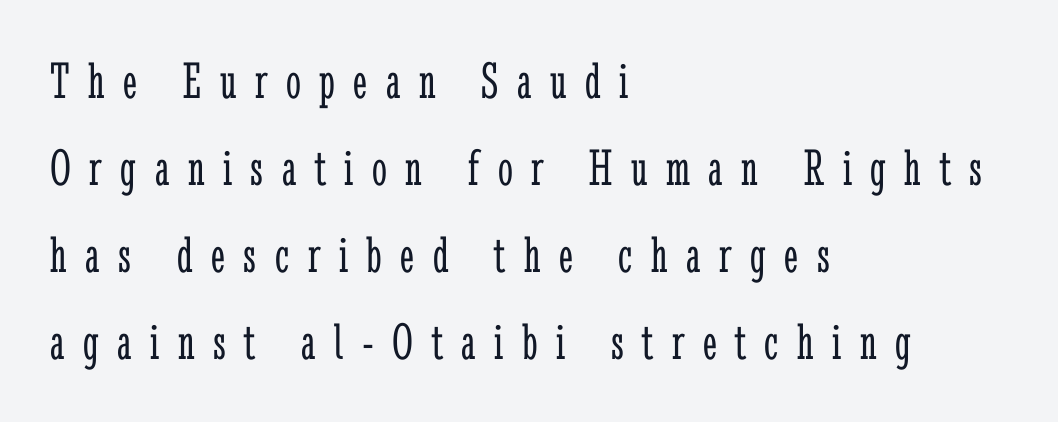
The image shows 53 px light, condensed serif type, upright; set left-aligned, normal line spacing (1.64x), unusually wide letter spacing (+0.35 em), not underlined; low stroke contrast and a medium x-height.
